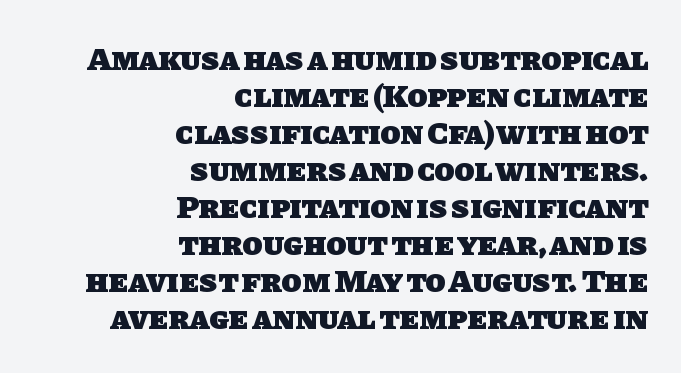
The text was rendered using a sans face with plain stroke endings. The characters look thick and weighty, a clear bold. Caption: multi-line text, flush right, ragged left. Interline gaps are noticeably narrow in this sample. Nobody drew a line under any word here. Proportional: the letters do not fall into vertical columns.
